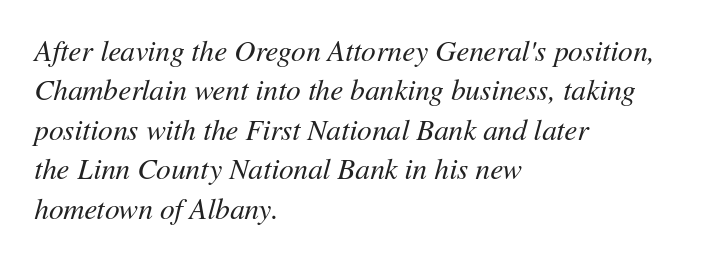
The image shows 29 px regular-weight type, italic (leaning right); set left-aligned, normal line spacing (1.36x), normal letter spacing, not underlined; medium stroke contrast and a medium x-height.
